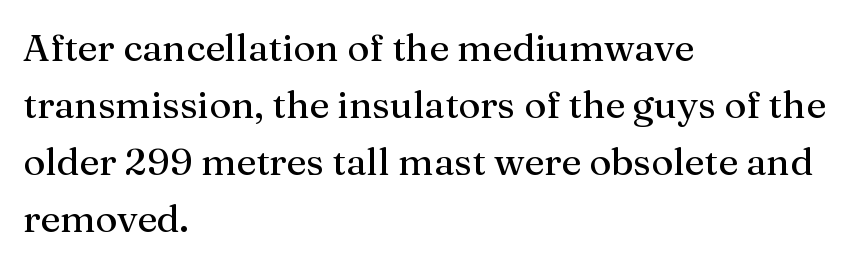
Students, observe: this is what conventionally led text looks like. Underline: absent. Vertical strokes here are truly vertical. Yep, those are serifs on the letters. Glyph-to-glyph distance matches everyday printed text. The paragraph has a hard left edge and a soft right edge.
